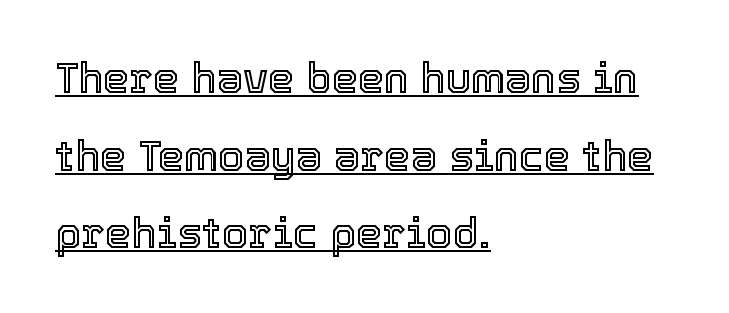
Q: Is the text italic (slanted)? A: No, it is upright.
Q: Is the text underlined? A: Yes.
Q: How is the paragraph aligned? A: Left-aligned.
Q: Is the spacing between letters normal or unusually wide? A: Normal.
Q: Width (condensed, normal, or wide)? A: Normal.
Q: x-height? A: Medium.
Q: Monospaced? A: No.
